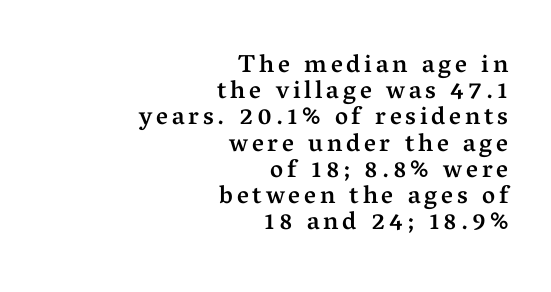
{"italic": "no", "bold": "semi", "underline": "no", "align": "right", "line_spacing": "tight", "line_spacing_ratio": 1.05, "glyph_px": 25}
